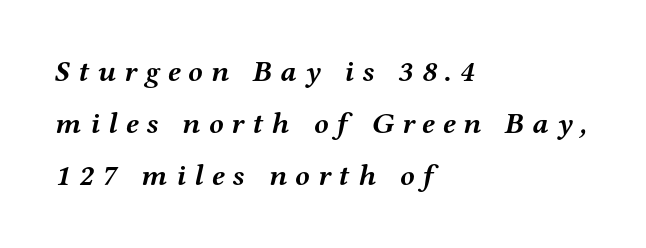
Q: Is the text bold? A: Yes.
Q: Is the text italic (slanted)? A: Yes, it leans right by about 12 degrees.
Q: Is the typeface a serif or a sans-serif typeface? A: Serif.
Q: Is the text underlined? A: No.
Q: How is the paragraph aligned? A: Left-aligned.
Q: Is the spacing between letters normal or unusually wide? A: Unusually wide.
Q: Width (condensed, normal, or wide)? A: Wide.
Q: Stroke contrast? A: Medium.
Q: x-height? A: Medium.
Q: Monospaced? A: No.
